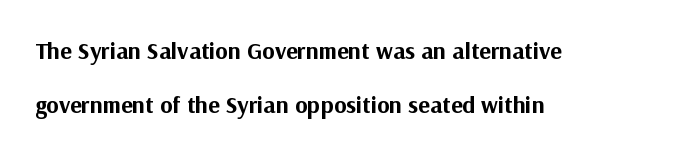
{"italic": "no", "bold": "yes", "underline": "no", "align": "left", "line_spacing": "loose", "line_spacing_ratio": 2.23, "letter_spacing": "normal", "letter_spacing_em": 0.0, "glyph_px": 24}
